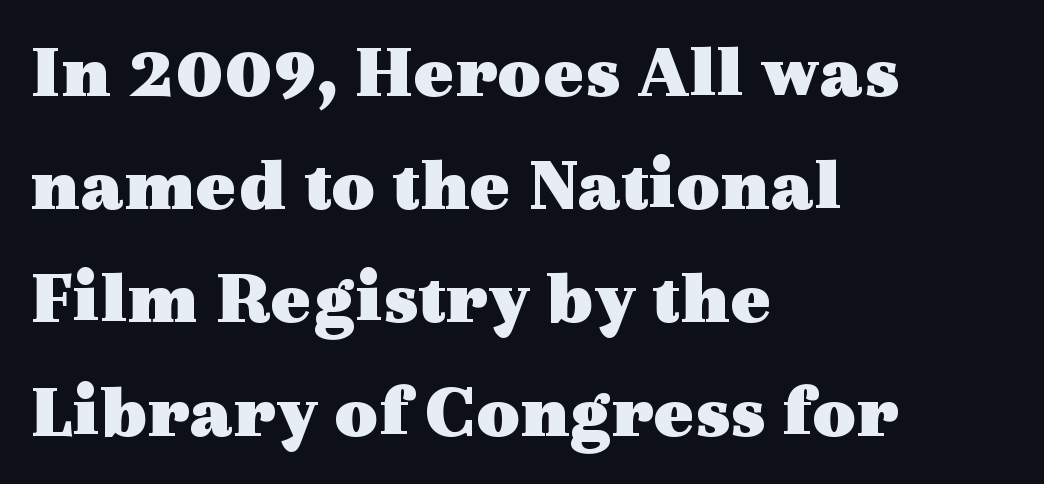
Q: Is the text bold? A: Yes.
Q: Is the text italic (slanted)? A: No, it is upright.
Q: Is the typeface a serif or a sans-serif typeface? A: Serif.
Q: Is the text underlined? A: No.
Q: How is the paragraph aligned? A: Left-aligned.
Q: Is the spacing between letters normal or unusually wide? A: Normal.
Q: Is the spacing between lines tight, normal or loose? A: Normal.
Q: Width (condensed, normal, or wide)? A: Wide.
Q: x-height? A: Medium.
Q: Monospaced? A: No.
